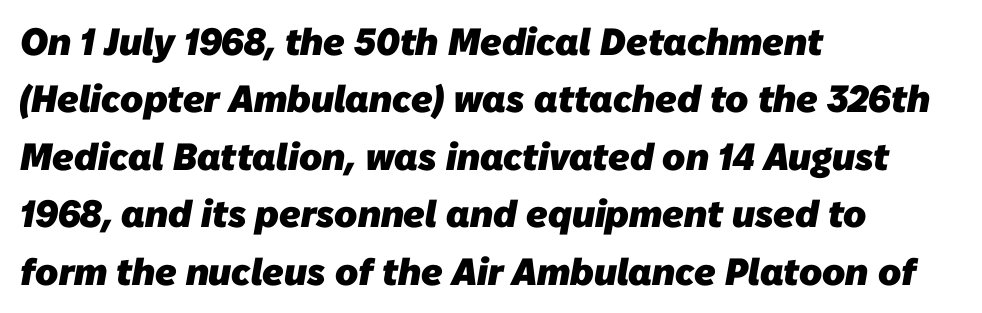
Reading down the block, your eye returns to a fixed left position each line. Does extra space separate the letters? No, they use regular spacing. The space between consecutive lines is moderate. The letters carry no serifs — their stems end cleanly without finishing strokes. The rendering uses a bold face; every stroke is thick and dark.
